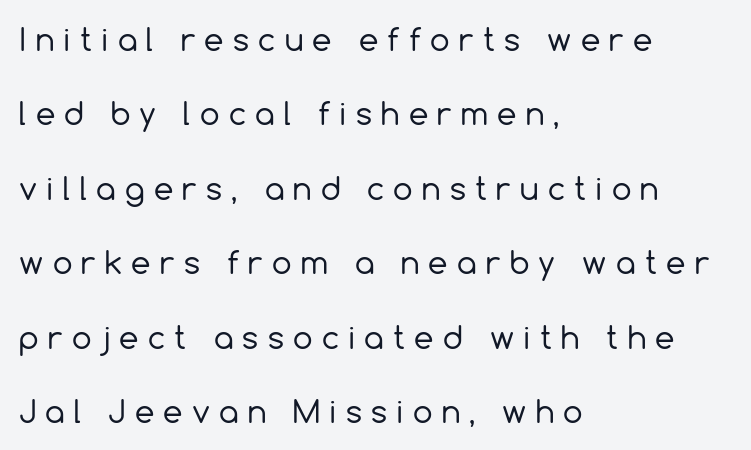
Q: Is the text bold? A: No.
Q: Is the text italic (slanted)? A: No, it is upright.
Q: Is the typeface a serif or a sans-serif typeface? A: Sans-serif.
Q: Is the text underlined? A: No.
Q: How is the paragraph aligned? A: Left-aligned.
Q: Is the spacing between letters normal or unusually wide? A: Unusually wide.
Q: Is the spacing between lines tight, normal or loose? A: Loose.
Q: Width (condensed, normal, or wide)? A: Normal.
Q: x-height? A: Medium.
Q: Monospaced? A: No.
